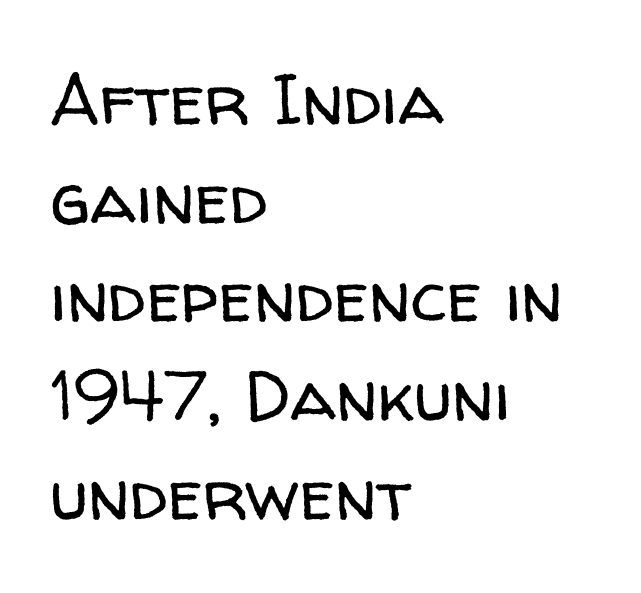
Q: Is the text bold? A: No.
Q: Is the text italic (slanted)? A: No, it is upright.
Q: Is the typeface a serif or a sans-serif typeface? A: Sans-serif.
Q: Is the text underlined? A: No.
Q: How is the paragraph aligned? A: Left-aligned.
Q: Is the spacing between letters normal or unusually wide? A: Normal.
Q: Is the spacing between lines tight, normal or loose? A: Normal.
Q: Width (condensed, normal, or wide)? A: Normal.
Q: Stroke contrast? A: Low.
Q: x-height? A: Medium.
Q: Monospaced? A: No.
